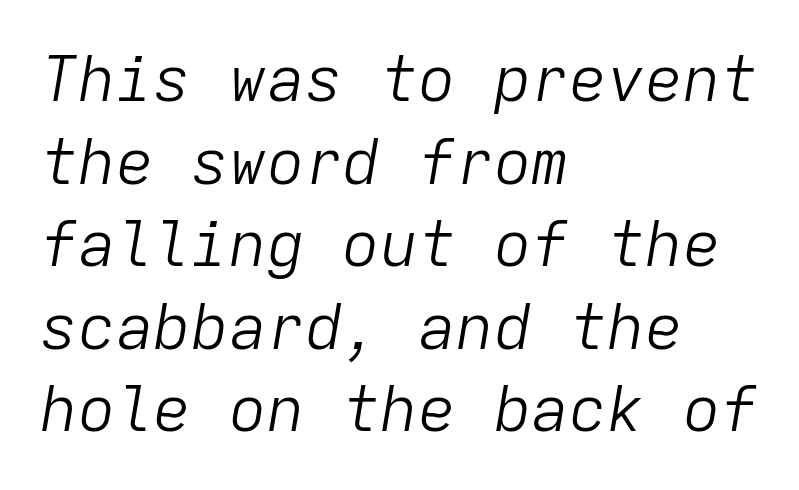
Q: Is the text bold? A: No.
Q: Is the text italic (slanted)? A: Yes, it leans right by about 9 degrees.
Q: Is the text underlined? A: No.
Q: How is the paragraph aligned? A: Left-aligned.
Q: Is the spacing between letters normal or unusually wide? A: Normal.
Q: Is the spacing between lines tight, normal or loose? A: Normal.
Q: Width (condensed, normal, or wide)? A: Normal.
Q: Stroke contrast? A: Low.
Q: x-height? A: Medium.
Q: Monospaced? A: Yes.
